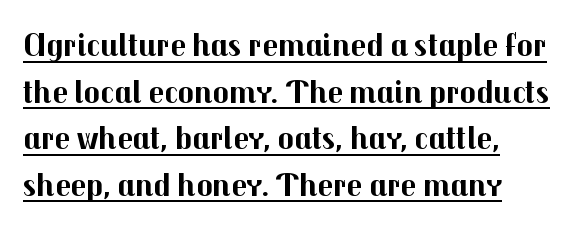
This is underlined copy, the kind a proofreader might mark for attention. The typography opts for an upright posture over an oblique one. Visually the block forms a straight wall on the left and a jagged coastline on the right. Compared with an ordinary text face, these strokes are far heavier — a full bold.
